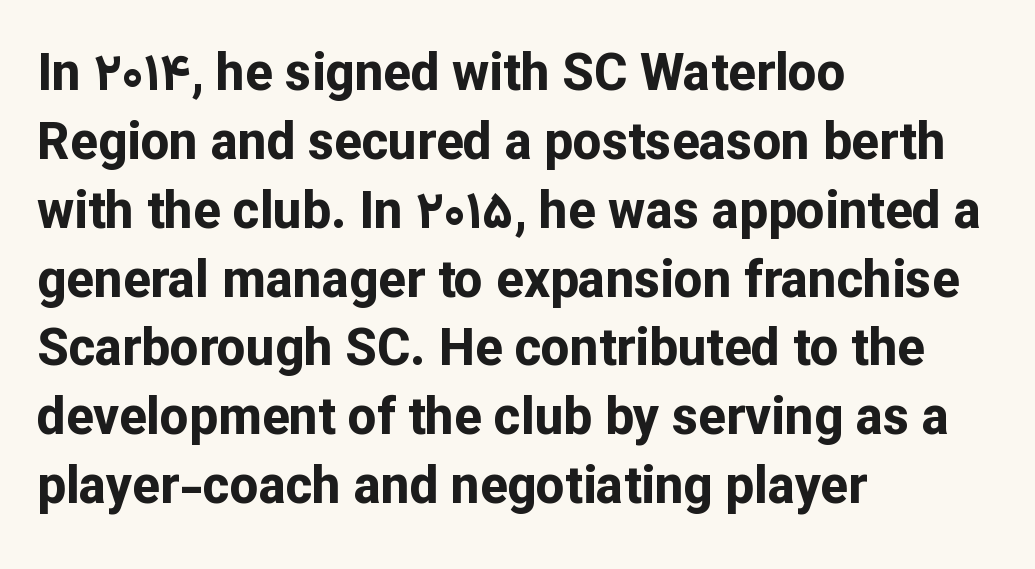
{"serif": "no", "italic": "no", "bold": "yes", "weight": "bold", "width": "normal", "stroke_contrast": "low", "x_height": "medium", "monospaced": "no", "underline": "no", "align": "left", "line_spacing": "normal", "line_spacing_ratio": 1.35, "letter_spacing": "normal", "letter_spacing_em": 0.0, "glyph_px": 51}
